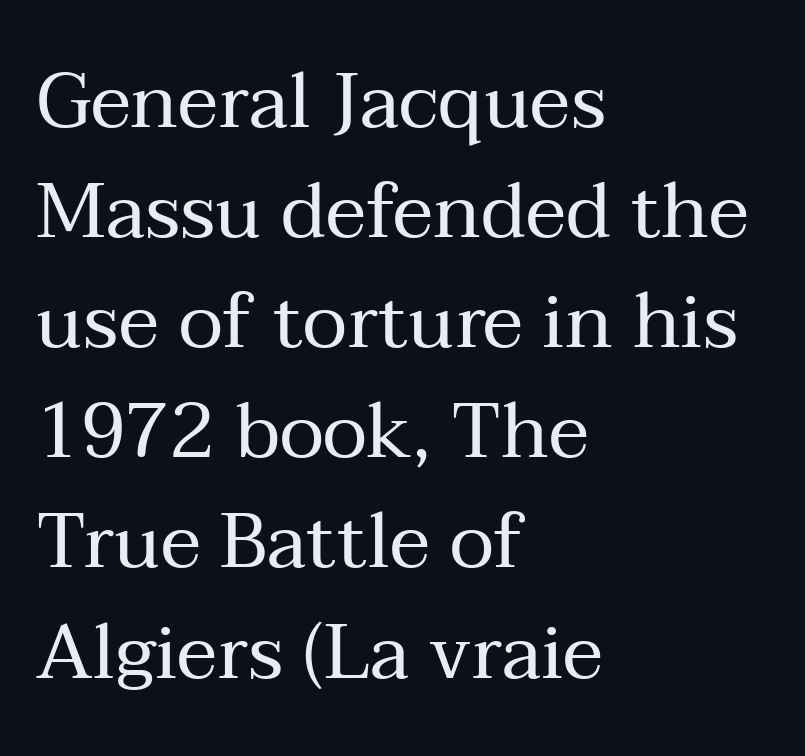
The image shows 77 px regular-weight serif type, upright; set left-aligned, normal line spacing (1.43x), normal letter spacing, not underlined; medium stroke contrast and a medium x-height.
